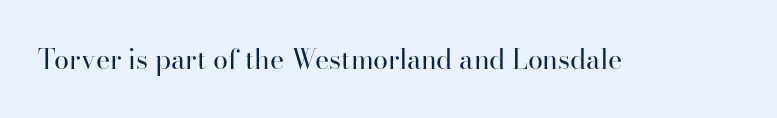
{"italic": "no", "bold": "no", "underline": "no", "letter_spacing": "normal", "letter_spacing_em": 0.0, "glyph_px": 27}
